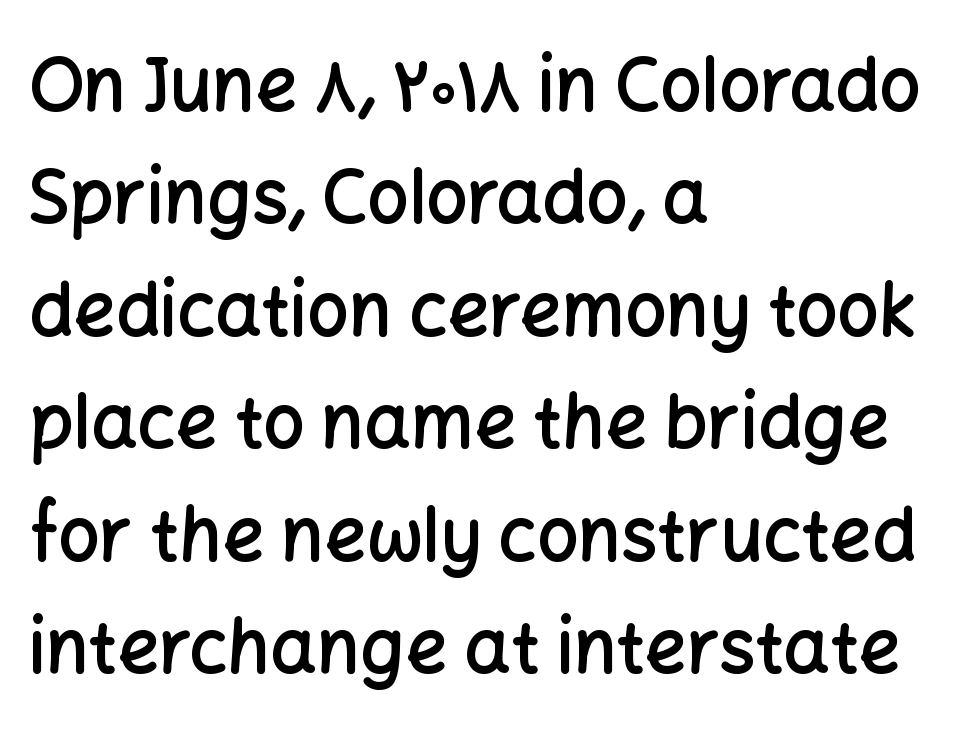
{"serif": "no", "italic": "no", "bold": "semi", "weight": "semibold", "width": "normal", "stroke_contrast": "low", "x_height": "medium", "monospaced": "no", "underline": "no", "align": "left", "line_spacing": "normal", "line_spacing_ratio": 1.54, "letter_spacing": "normal", "letter_spacing_em": 0.0, "glyph_px": 73}
